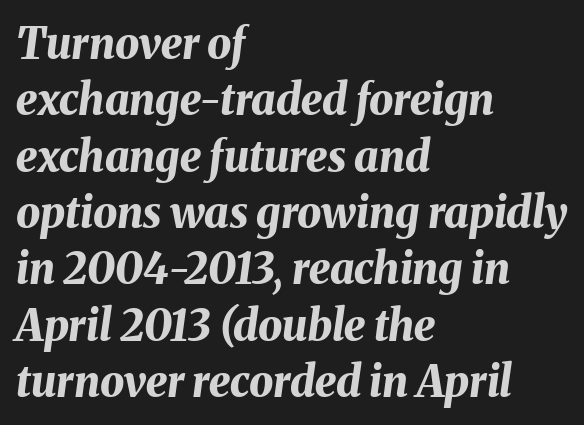
Q: Is the text bold? A: Yes.
Q: Is the text italic (slanted)? A: Yes, it leans right by about 8 degrees.
Q: Is the text underlined? A: No.
Q: How is the paragraph aligned? A: Left-aligned.
Q: Is the spacing between letters normal or unusually wide? A: Normal.
Q: Is the spacing between lines tight, normal or loose? A: Normal.
Q: Width (condensed, normal, or wide)? A: Normal.
Q: Stroke contrast? A: Medium.
Q: x-height? A: Medium.
Q: Monospaced? A: No.
